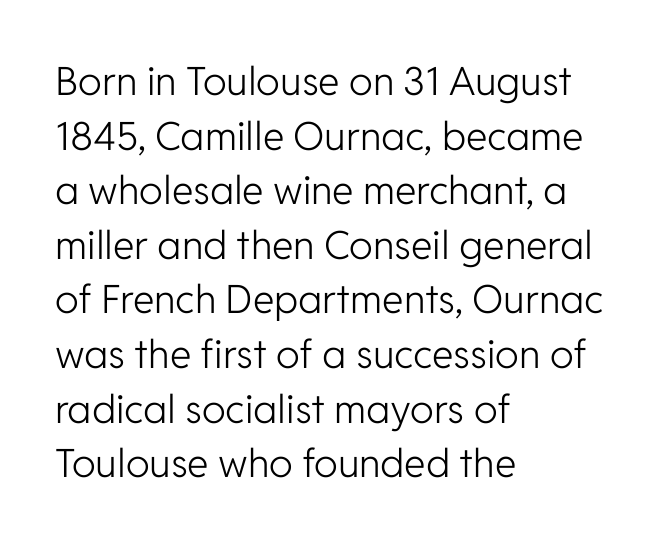
The image shows 39 px light sans-serif type, upright; set left-aligned, normal line spacing (1.4x), normal letter spacing, not underlined; low stroke contrast and a medium x-height.
